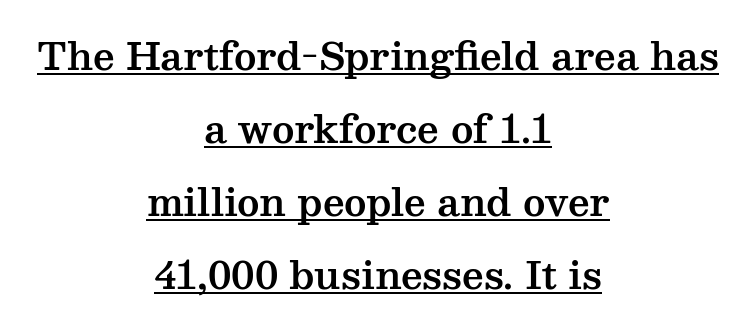
Q: Is the text italic (slanted)? A: No, it is upright.
Q: Is the typeface a serif or a sans-serif typeface? A: Serif.
Q: Is the text underlined? A: Yes.
Q: How is the paragraph aligned? A: Centered.
Q: Is the spacing between letters normal or unusually wide? A: Normal.
Q: Is the spacing between lines tight, normal or loose? A: Loose.
Q: Width (condensed, normal, or wide)? A: Wide.
Q: Stroke contrast? A: Medium.
Q: x-height? A: Medium.
Q: Monospaced? A: No.
